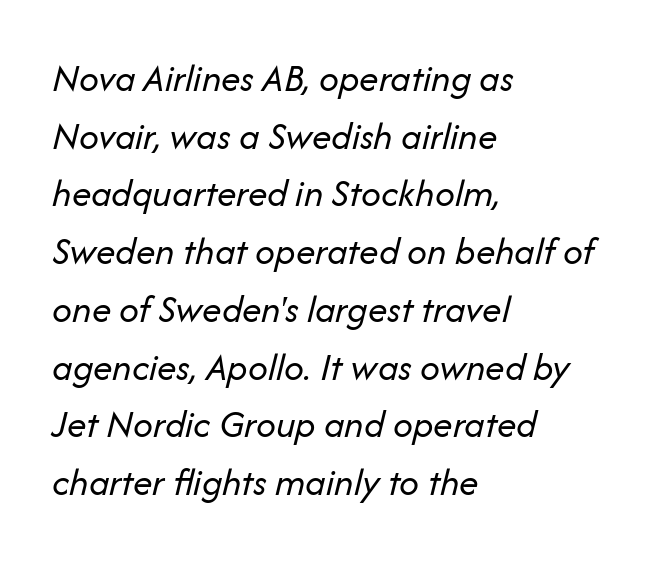
{"italic": "yes", "lean": "right", "slant_degrees": 14, "bold": "no", "weight": "regular", "width": "normal", "stroke_contrast": "low", "x_height": "medium", "monospaced": "no", "underline": "no", "align": "left", "line_spacing": "normal", "line_spacing_ratio": 1.48, "letter_spacing": "normal", "letter_spacing_em": 0.0, "glyph_px": 39}
